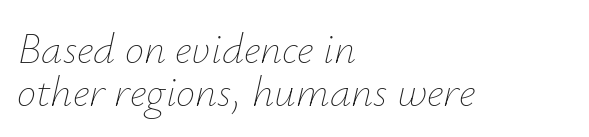
The image shows 43 px thin type, italic (leaning right); set left-aligned, tight line spacing (1.01x), normal letter spacing, not underlined; low stroke contrast and a small x-height.
